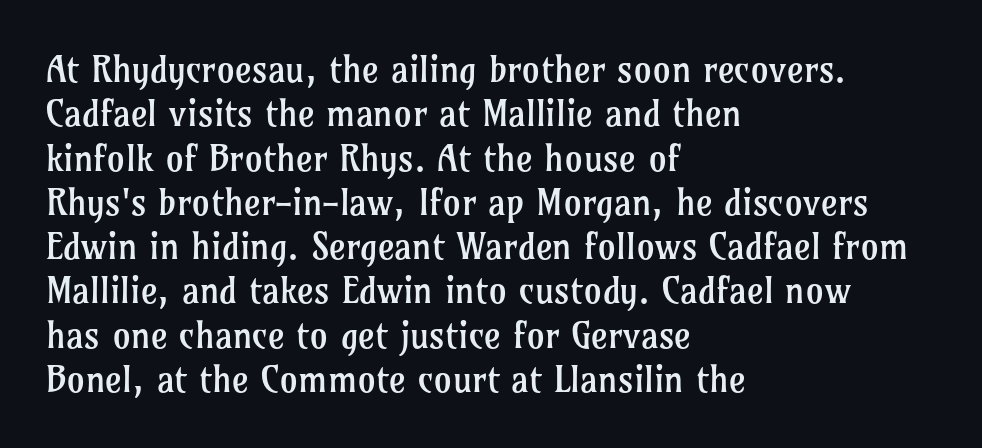
{"serif": "yes", "italic": "no", "bold": "no", "weight": "regular", "width": "normal", "stroke_contrast": "low", "x_height": "medium", "monospaced": "no", "underline": "no", "align": "left", "line_spacing_ratio": 1.23, "letter_spacing": "normal", "letter_spacing_em": 0.0, "glyph_px": 36}
